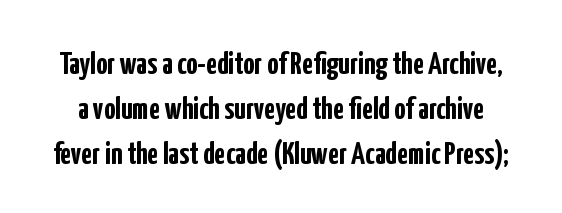
The image shows 32 px semibold, condensed sans-serif type, upright; set normal line spacing (1.4x), normal letter spacing, not underlined; low stroke contrast and a medium x-height.
